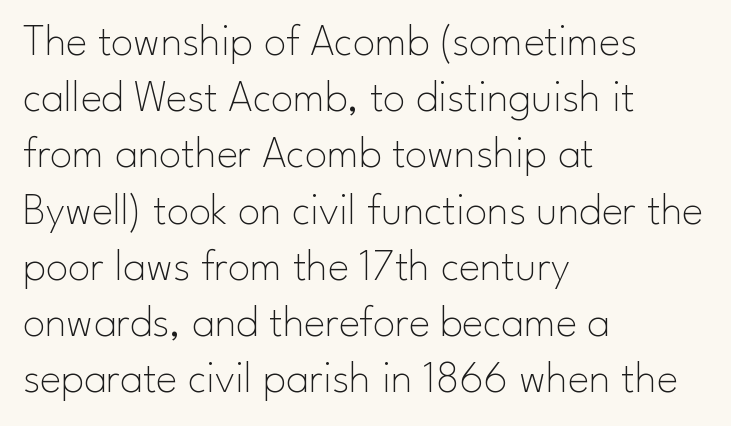
The vertical gap from one line to the next is medium. Tracking value appears to be zero — textbook default spacing. Nope, no serifs anywhere on these letters. The passage is arranged the way most books set body copy — flush left. Varying glyph widths throughout — classic text-font behaviour. Is this a heavy cut? Hardly; it is regular or lighter.
